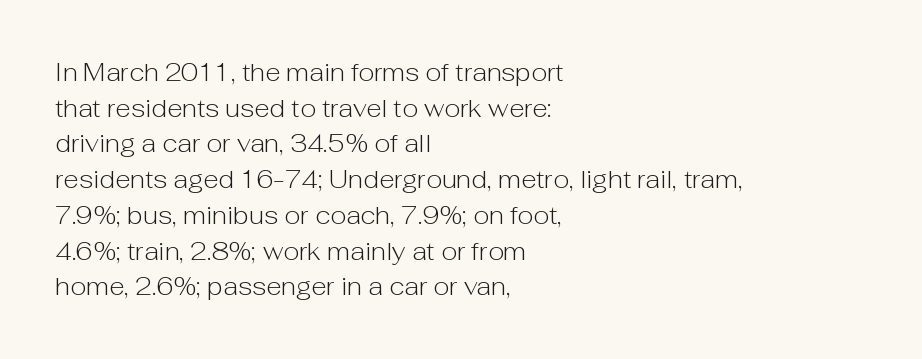
{"italic": "no", "bold": "no", "underline": "no", "align": "left", "line_spacing": "normal", "line_spacing_ratio": 1.43, "letter_spacing": "normal", "letter_spacing_em": 0.0, "glyph_px": 25}
